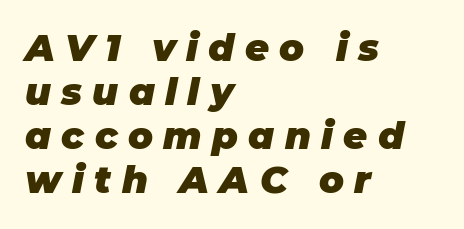
{"italic": "yes", "lean": "right", "slant_degrees": 11, "bold": "yes", "weight": "heavy", "width": "normal", "stroke_contrast": "low", "x_height": "large", "monospaced": "no", "underline": "no", "align": "left", "line_spacing_ratio": 1.19, "letter_spacing": "wide", "letter_spacing_em": 0.28, "glyph_px": 37}
